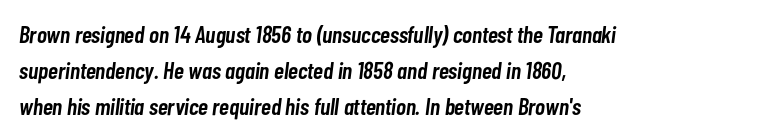
Tracking here is standard; glyphs follow each other at the usual distance. The face used here is a semibold: visibly heavier than regular, lighter than bold. The specimen omits any rule beneath the text block's lines. Italic? Definitely — the glyphs are oblique. If you drew a ruler down the left edge, every line would touch it.
